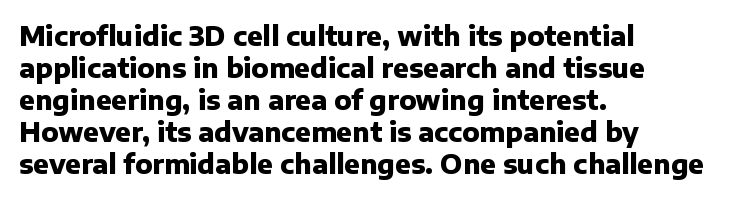
{"italic": "no", "bold": "yes", "underline": "no", "align": "left", "line_spacing_ratio": 1.23, "letter_spacing": "normal", "letter_spacing_em": 0.0, "glyph_px": 26}
